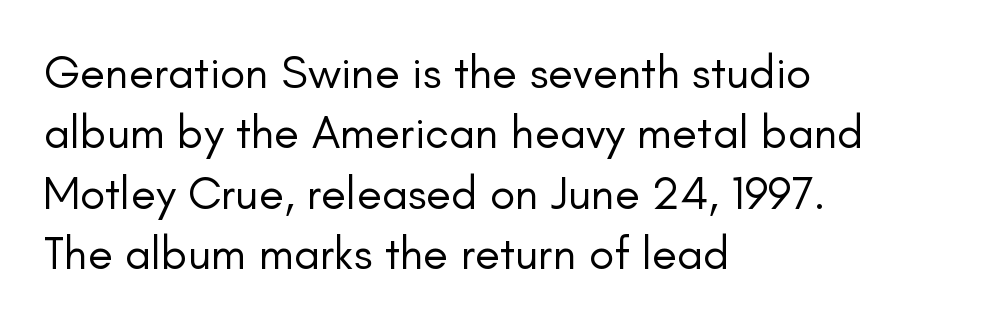
The image shows 46 px regular-weight sans-serif type, upright; set left-aligned, normal line spacing (1.31x), normal letter spacing, not underlined; low stroke contrast and a small x-height.
